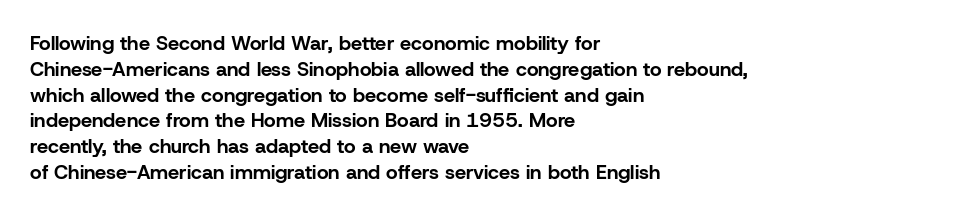
{"italic": "no", "bold": "yes", "underline": "no", "align": "left", "line_spacing": "normal", "line_spacing_ratio": 1.29, "letter_spacing": "normal", "letter_spacing_em": 0.0, "glyph_px": 20}
